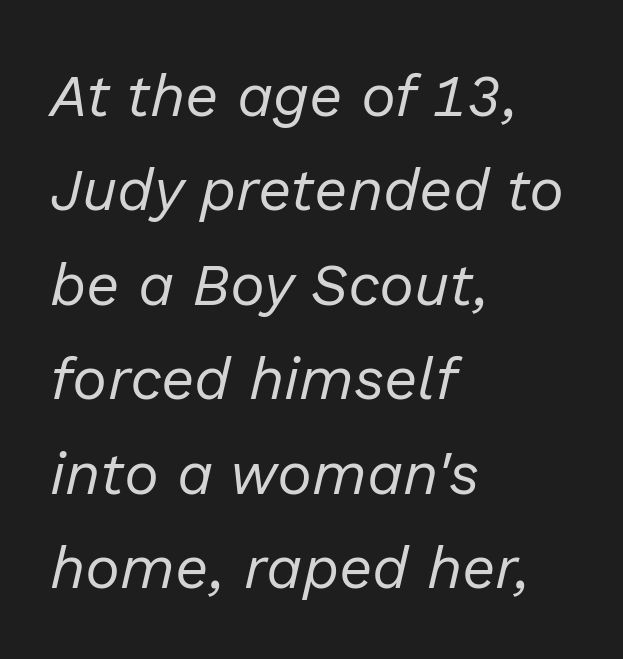
This rendering uses left alignment, leaving the right contour irregular. On a weight scale, this lands at 450 or below. Does the leading feel generous? No, just average. Compared with typical body copy, the letter spacing here is the same. Think of a printed novel: that variable character pitch is what you see here.
